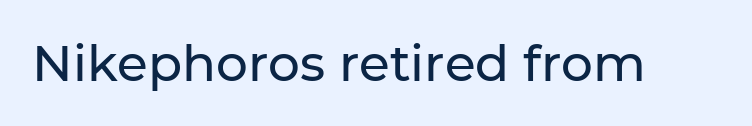
{"serif": "no", "italic": "no", "width": "normal", "stroke_contrast": "low", "x_height": "medium", "monospaced": "no", "underline": "no", "letter_spacing": "normal", "letter_spacing_em": 0.0, "glyph_px": 50}
